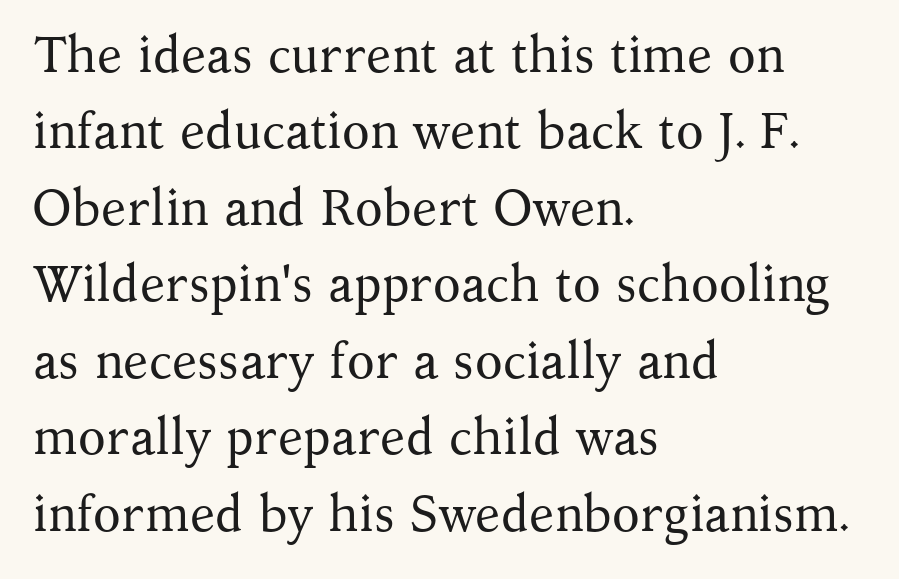
Small tapered or slab feet sit at the stroke ends, so this counts as serif. Compared with typical body copy, the letter spacing here is the same. The cut favours lightness, reaching ordinary text weight at its darkest. Quick note: not italic, upright.
